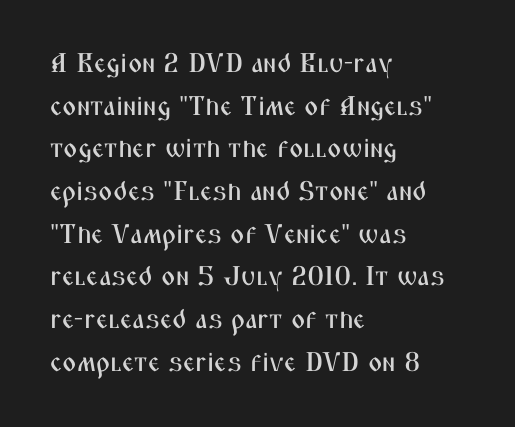
{"italic": "no", "underline": "no", "align": "left", "line_spacing": "normal", "line_spacing_ratio": 1.58, "letter_spacing": "normal", "letter_spacing_em": 0.0, "glyph_px": 27}
